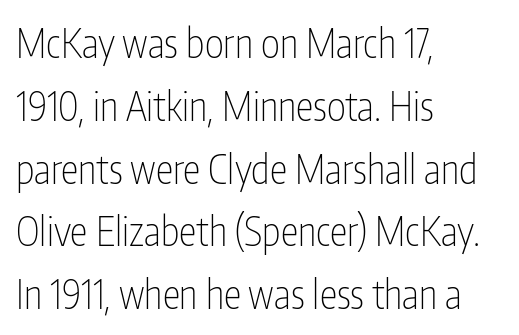
The characters display no serif detailing; their extremities are plain. The type sits square on the baseline with zero lean. The rendering uses a moderate line-height, typical for paragraphs. Bare-footed words on every line. Heaviness? Minimal to ordinary, like unemphasized prose. This rendering leaves character spacing at its baseline value.
